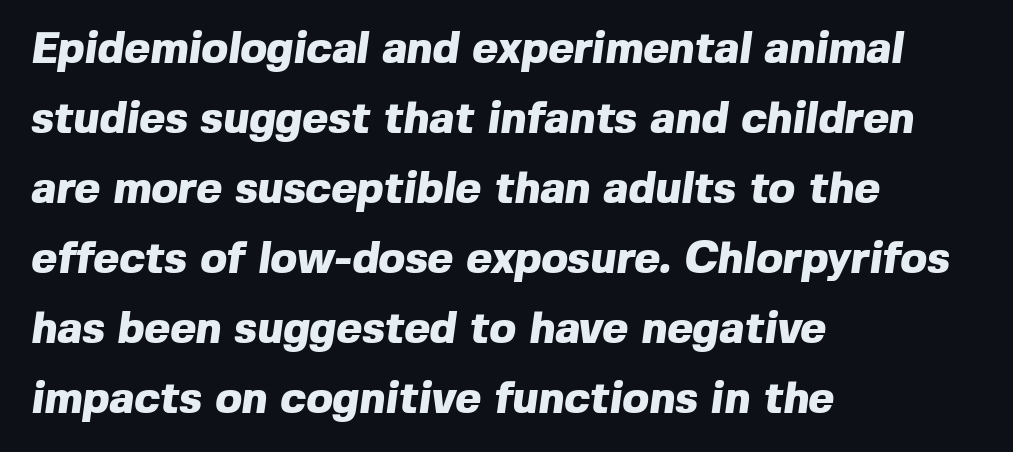
{"serif": "no", "bold": "yes", "weight": "heavy", "width": "normal", "x_height": "medium", "monospaced": "no", "underline": "no", "align": "left", "line_spacing": "normal", "line_spacing_ratio": 1.59, "letter_spacing": "normal", "letter_spacing_em": 0.0, "glyph_px": 44}
